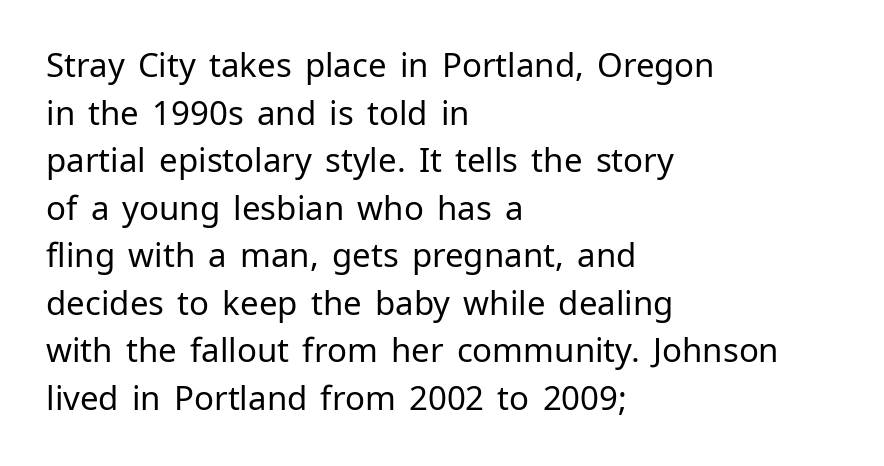
The image shows 33 px regular-weight sans-serif type, upright; set left-aligned, normal line spacing (1.44x), normal letter spacing, not underlined; low stroke contrast and a medium x-height.
